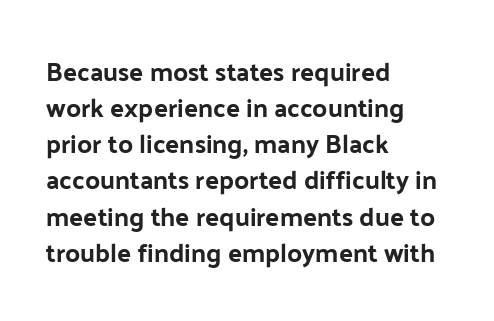
{"italic": "no", "underline": "no", "align": "left", "line_spacing": "normal", "line_spacing_ratio": 1.39, "letter_spacing": "normal", "letter_spacing_em": 0.0, "glyph_px": 26}
